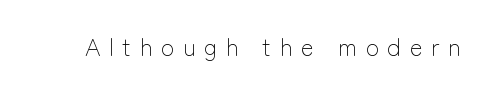
Q: Is the text bold? A: No.
Q: Is the text italic (slanted)? A: No, it is upright.
Q: Is the text underlined? A: No.
Q: Is the spacing between letters normal or unusually wide? A: Unusually wide.
